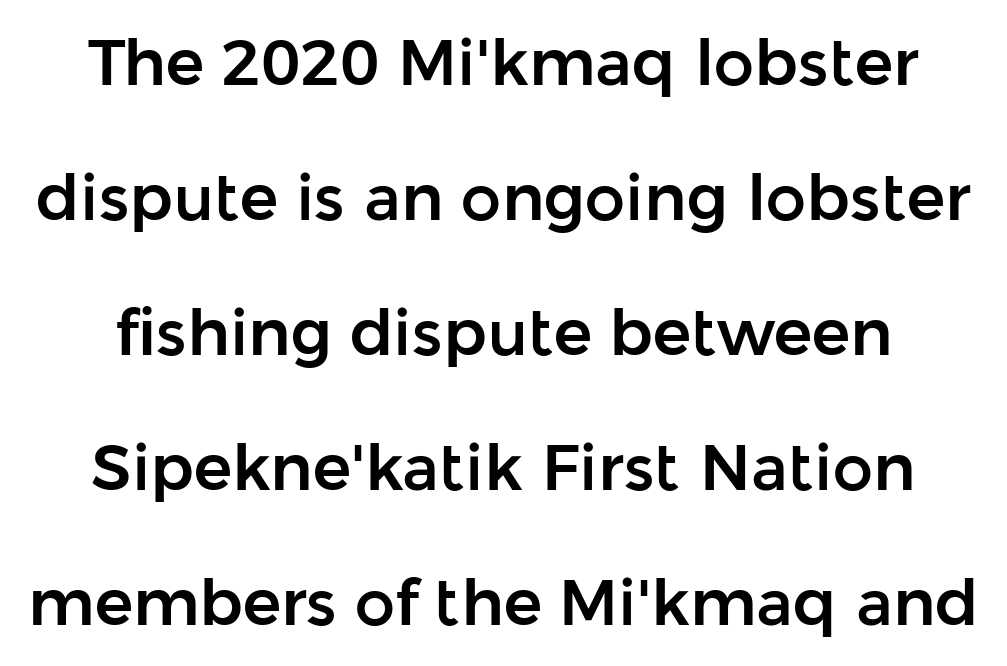
The image shows 64 px sans-serif type, upright; set loose line spacing (2.11x), normal letter spacing, not underlined; low stroke contrast and a medium x-height.
